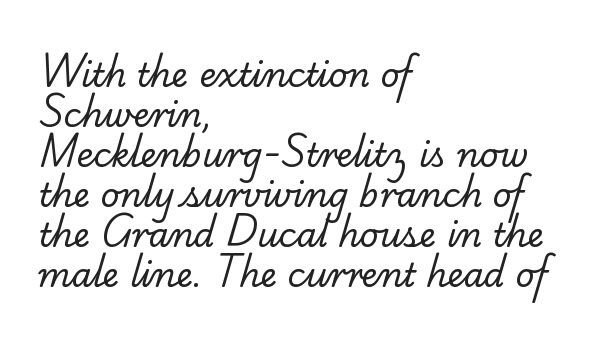
{"bold": "no", "weight": "regular", "width": "normal", "stroke_contrast": "low", "x_height": "small", "monospaced": "no", "underline": "no", "align": "left", "line_spacing_ratio": 1.21, "letter_spacing": "normal", "letter_spacing_em": 0.0, "glyph_px": 33}
